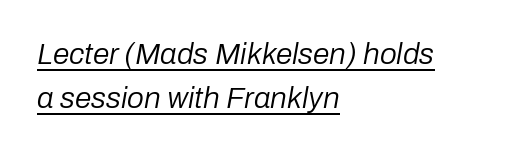
The image shows 30 px regular-weight type, italic (leaning right); set left-aligned, normal line spacing (1.47x), normal letter spacing, underlined; low stroke contrast and a medium x-height.
